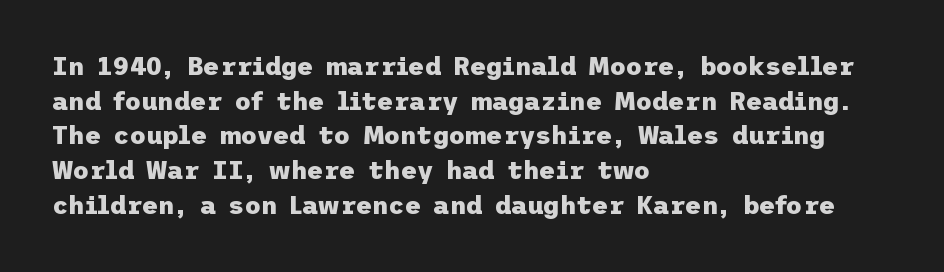
{"italic": "no", "bold": "yes", "underline": "no", "align": "left", "line_spacing": "normal", "line_spacing_ratio": 1.39, "letter_spacing": "normal", "letter_spacing_em": 0.0, "glyph_px": 25}
